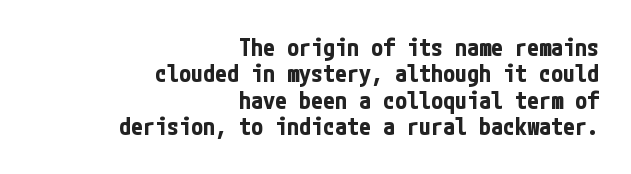
The image shows 24 px bold type, upright; set right-aligned, tight line spacing (1.1x), normal letter spacing, not underlined.
